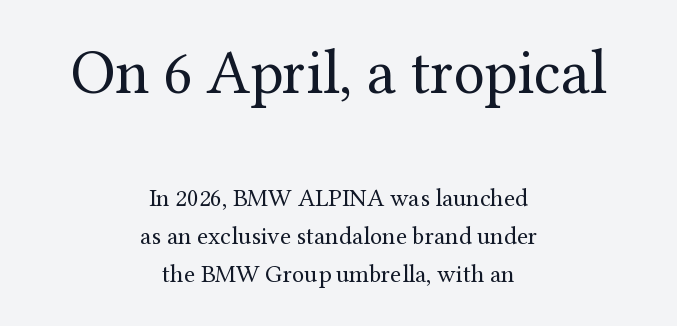
Q: Is the text bold? A: No.
Q: Is the text italic (slanted)? A: No, it is upright.
Q: Is the typeface a serif or a sans-serif typeface? A: Serif.
Q: Is the text underlined? A: No.
Q: How is the paragraph aligned? A: Centered.
Q: Is the spacing between letters normal or unusually wide? A: Normal.
Q: Is the spacing between lines tight, normal or loose? A: Normal.
Q: Which block of text is set in a larger size, the first (top) or the second (bottom)? A: The first (top) one.
Q: Width (condensed, normal, or wide)? A: Normal.
Q: Stroke contrast? A: Medium.
Q: x-height? A: Medium.
Q: Monospaced? A: No.
